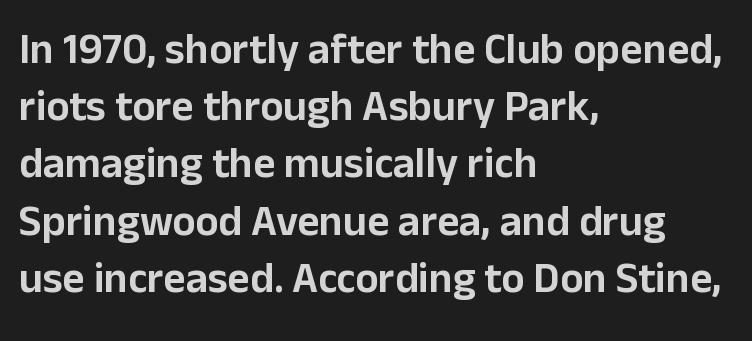
The image shows 43 px sans-serif type, upright; set left-aligned, normal line spacing (1.33x), normal letter spacing, not underlined; low stroke contrast and a medium x-height.
